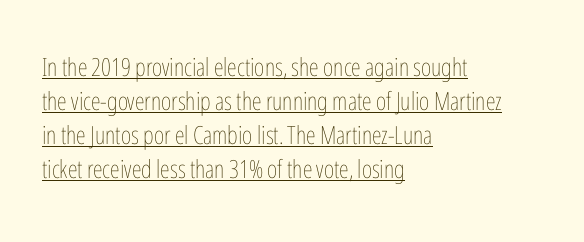
{"italic": "no", "bold": "no", "underline": "yes", "align": "left", "line_spacing": "normal", "line_spacing_ratio": 1.36, "letter_spacing": "normal", "letter_spacing_em": 0.0, "glyph_px": 25}
